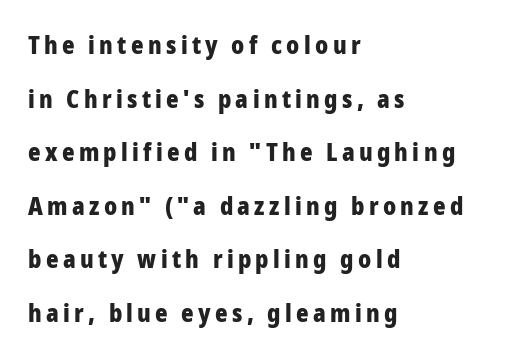
A dark, heavy texture on the line: the type is bold. The area under the type is left untouched. Loosely led — the rows are spread out. A roman cut, with each character standing at attention. The lines in this sample share a left origin and differ only in where they stop.
